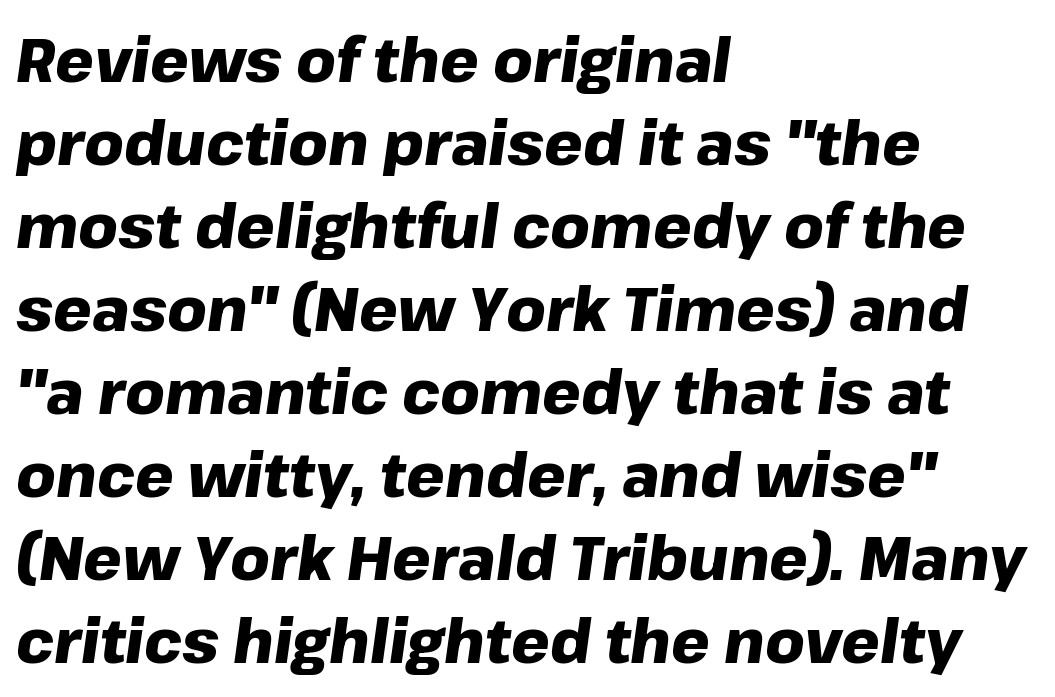
{"italic": "yes", "lean": "right", "slant_degrees": 8, "bold": "yes", "weight": "heavy", "width": "normal", "stroke_contrast": "low", "x_height": "medium", "monospaced": "no", "underline": "no", "align": "left", "line_spacing": "normal", "line_spacing_ratio": 1.36, "letter_spacing": "normal", "letter_spacing_em": 0.0, "glyph_px": 61}
